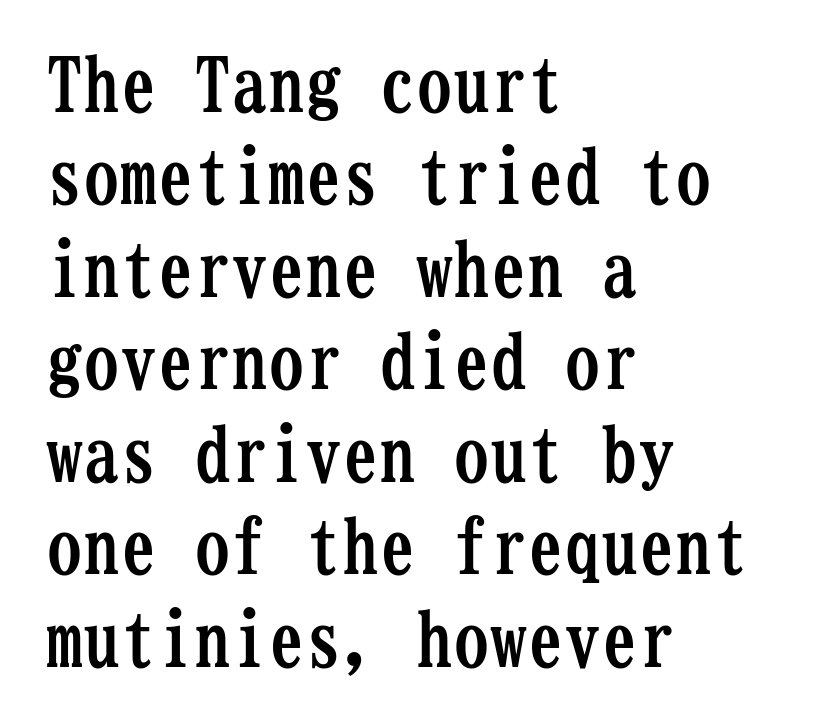
{"serif": "yes", "italic": "no", "bold": "yes", "weight": "semibold", "width": "condensed", "stroke_contrast": "low", "x_height": "medium", "monospaced": "yes", "underline": "no", "align": "left", "line_spacing": "normal", "line_spacing_ratio": 1.25, "letter_spacing": "normal", "letter_spacing_em": 0.0, "glyph_px": 74}
